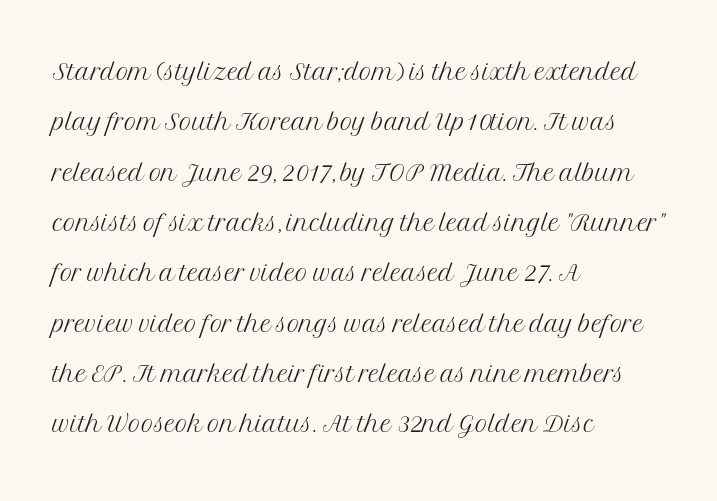
Counters stay open thanks to moderate or lighter strokes. Each word holds together tightly as a unit, with standard inter-letter gaps. The letters advance in unequal steps, a hallmark of proportional type. Short and long lines alike share a common starting point at left.
